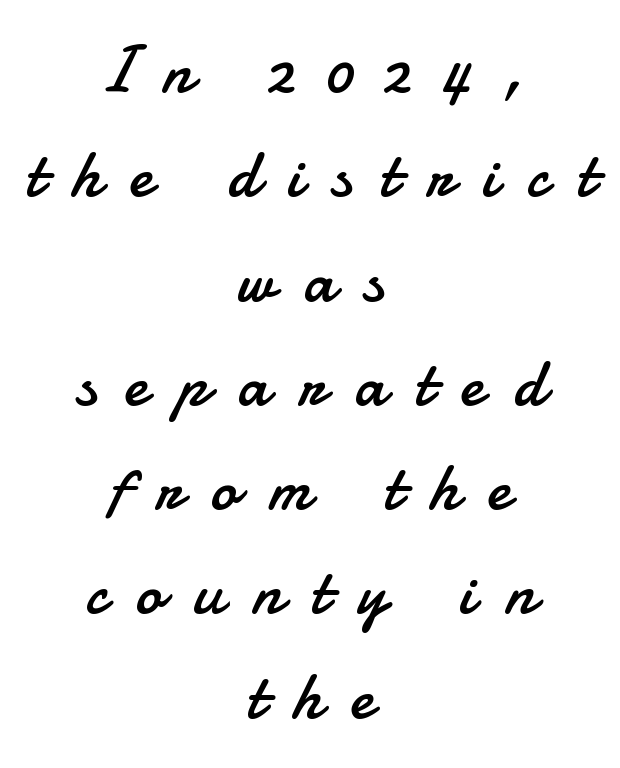
The image shows 66 px regular-weight sans-serif type; set centered, normal line spacing (1.58x), unusually wide letter spacing (+0.44 em), not underlined; low stroke contrast and a small x-height.
